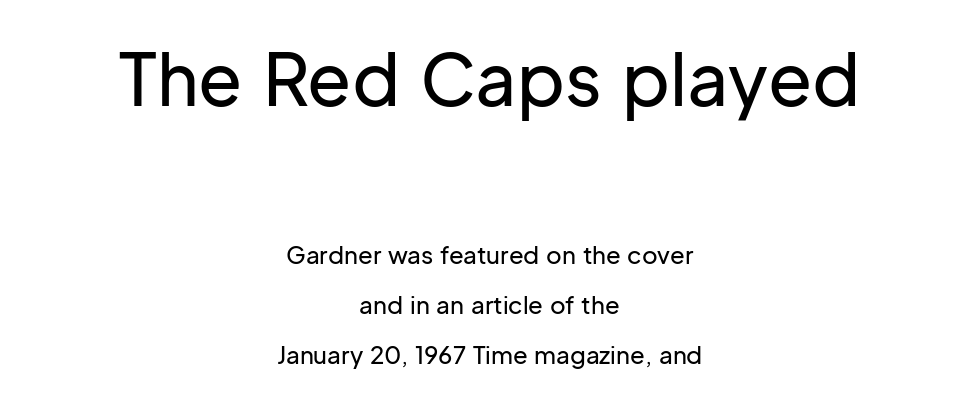
Q: Is the text italic (slanted)? A: No, it is upright.
Q: Is the typeface a serif or a sans-serif typeface? A: Sans-serif.
Q: Is the text underlined? A: No.
Q: How is the paragraph aligned? A: Centered.
Q: Is the spacing between letters normal or unusually wide? A: Normal.
Q: Is the spacing between lines tight, normal or loose? A: Loose.
Q: Which block of text is set in a larger size, the first (top) or the second (bottom)? A: The first (top) one.
Q: Width (condensed, normal, or wide)? A: Normal.
Q: Stroke contrast? A: Low.
Q: x-height? A: Medium.
Q: Monospaced? A: No.
